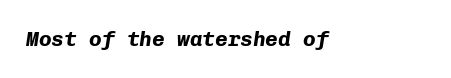
The passage shown is emphatically bold. Quick note: underline off. Here the glyphs are tracked normally, forming tight word shapes. Italic: yes, the glyphs are oblique.
